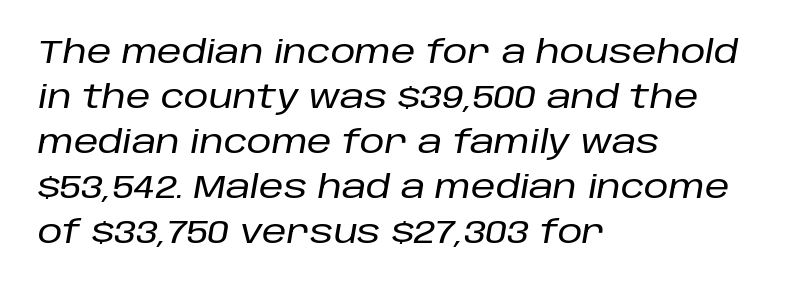
What's the leading like? Ordinary, nothing unusual. Reading down the block, your eye returns to a fixed left position each line. Spacing verdict: proportional, widths tailored to each character. Descenders are the only things crossing below the line. Nothing unusual about the tracking: characters are spaced as the font intends.
